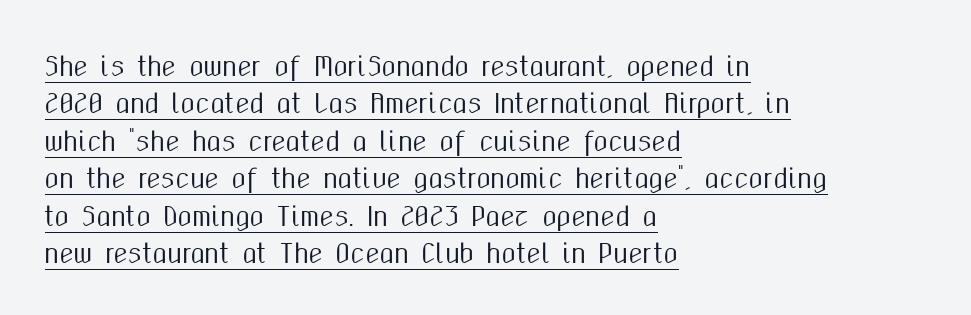
The image shows 26 px text type, upright; set left-aligned, normal line spacing (1.44x), normal letter spacing, underlined.
